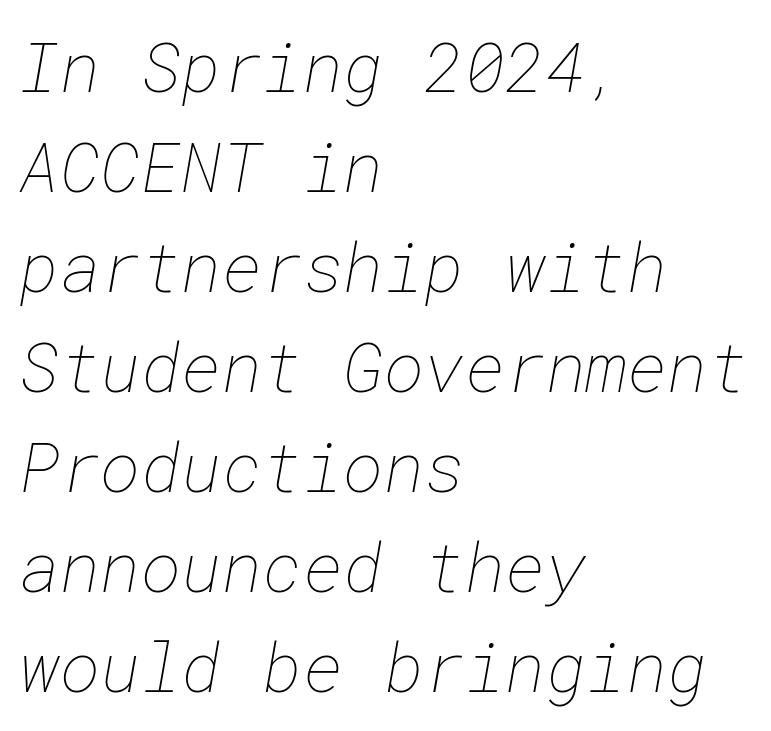
The image shows 69 px thin type; set left-aligned, normal line spacing (1.45x), normal letter spacing, not underlined; low stroke contrast and a medium x-height.
